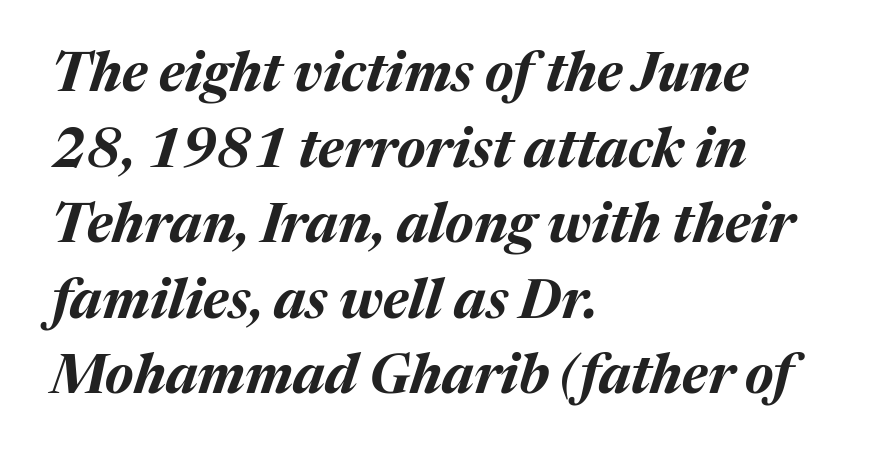
Do the characters align in a grid? No, the font is proportional. The characters look thick and weighty, a clear bold. The passage shown is not underscored anywhere. The horizontal fit of the characters is conventional and even. This is oblique type, the kind used for emphasis or titles.
